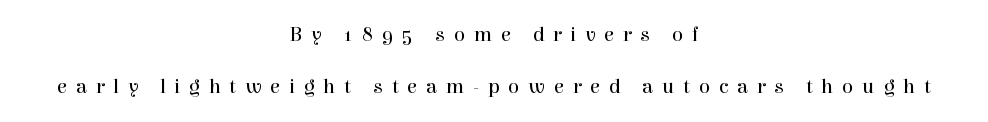
Q: Is the text bold? A: No.
Q: Is the text italic (slanted)? A: No, it is upright.
Q: Is the text underlined? A: No.
Q: How is the paragraph aligned? A: Centered.
Q: Is the spacing between letters normal or unusually wide? A: Unusually wide.
Q: Is the spacing between lines tight, normal or loose? A: Loose.
